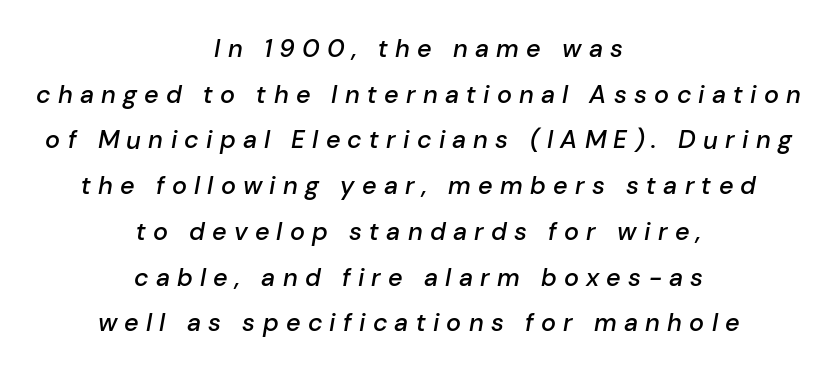
Q: Is the text bold? A: Semi-bold.
Q: Is the text italic (slanted)? A: Yes, it leans right by about 10 degrees.
Q: Is the text underlined? A: No.
Q: How is the paragraph aligned? A: Centered.
Q: Is the spacing between letters normal or unusually wide? A: Unusually wide.
